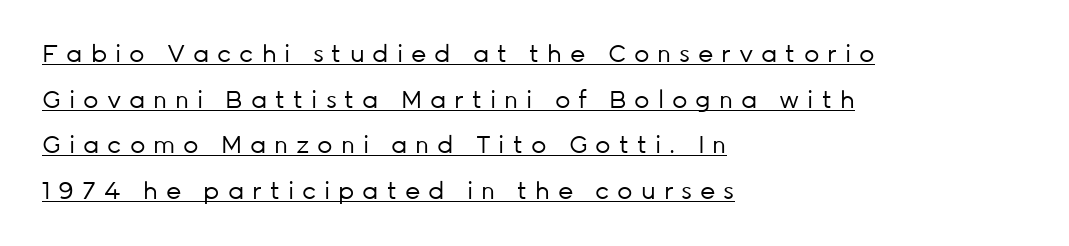
{"italic": "no", "bold": "no", "underline": "yes", "align": "left", "line_spacing": "loose", "line_spacing_ratio": 1.9, "letter_spacing": "wide", "letter_spacing_em": 0.33, "glyph_px": 24}
